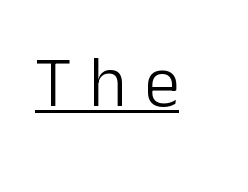
{"serif": "no", "italic": "no", "bold": "no", "weight": "light", "width": "normal", "stroke_contrast": "low", "x_height": "medium", "monospaced": "no", "underline": "yes", "letter_spacing": "wide", "letter_spacing_em": 0.23, "glyph_px": 72}
